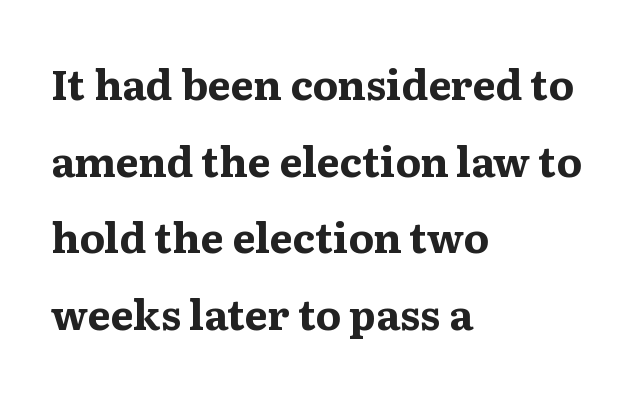
Q: Is the text bold? A: Yes.
Q: Is the text italic (slanted)? A: No, it is upright.
Q: Is the typeface a serif or a sans-serif typeface? A: Serif.
Q: Is the text underlined? A: No.
Q: How is the paragraph aligned? A: Left-aligned.
Q: Is the spacing between letters normal or unusually wide? A: Normal.
Q: Width (condensed, normal, or wide)? A: Wide.
Q: Stroke contrast? A: Medium.
Q: x-height? A: Medium.
Q: Monospaced? A: No.
